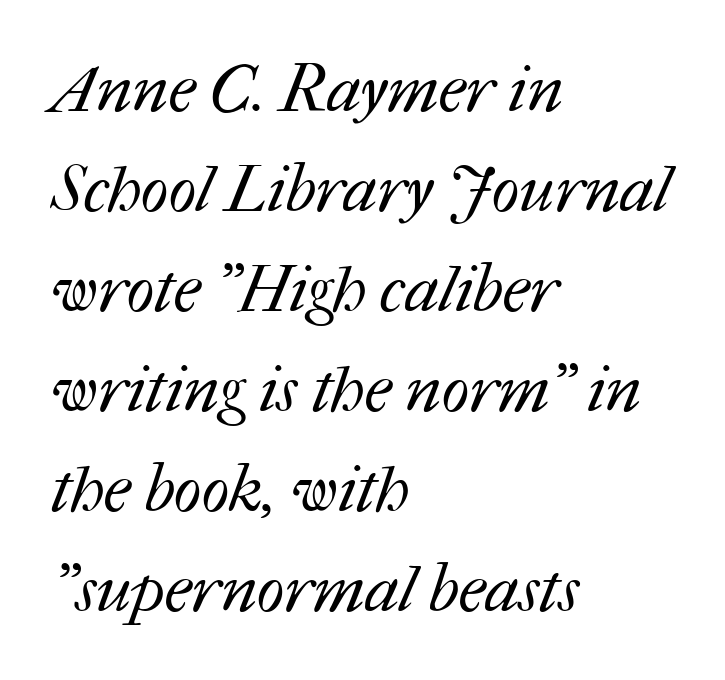
You could call the tracking neutral — neither tight nor loose. The space between consecutive lines is moderate. A bare baseline throughout the passage. A typesetter would call this proportional, since set widths differ per character.
